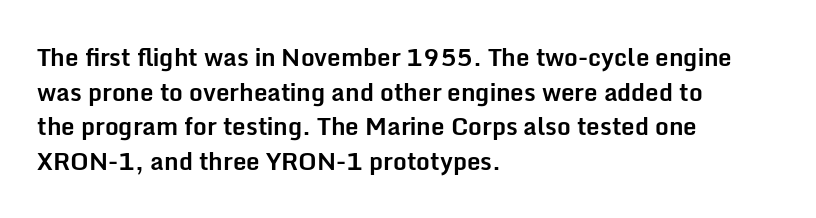
Q: Is the text bold? A: Yes.
Q: Is the text italic (slanted)? A: No, it is upright.
Q: Is the text underlined? A: No.
Q: How is the paragraph aligned? A: Left-aligned.
Q: Is the spacing between letters normal or unusually wide? A: Normal.
Q: Is the spacing between lines tight, normal or loose? A: Normal.
